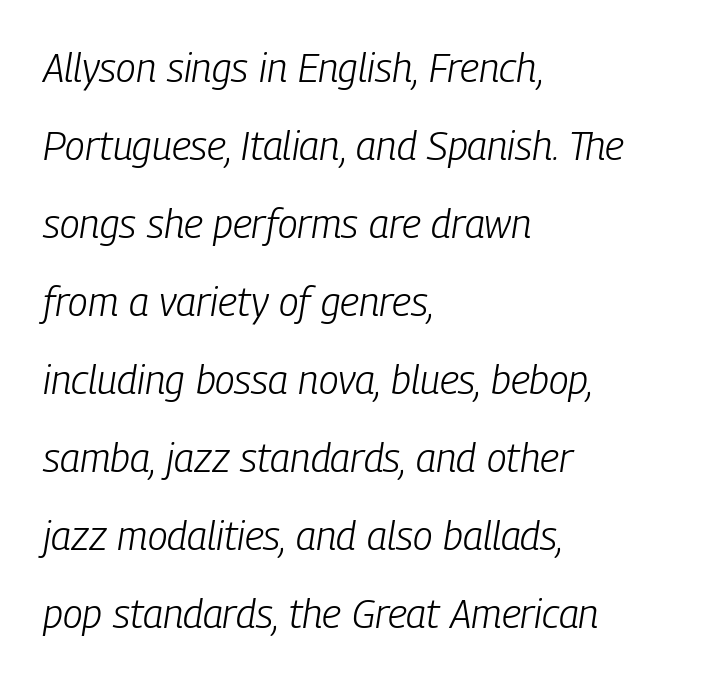
{"italic": "yes", "lean": "right", "slant_degrees": 9, "bold": "no", "weight": "light", "width": "condensed", "stroke_contrast": "low", "x_height": "medium", "monospaced": "no", "underline": "no", "align": "left", "line_spacing": "loose", "line_spacing_ratio": 1.95, "letter_spacing": "normal", "letter_spacing_em": 0.0, "glyph_px": 40}
